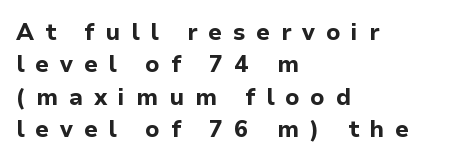
The image shows 23 px bold type, upright; set left-aligned, normal line spacing (1.41x), unusually wide letter spacing (+0.48 em), not underlined.
